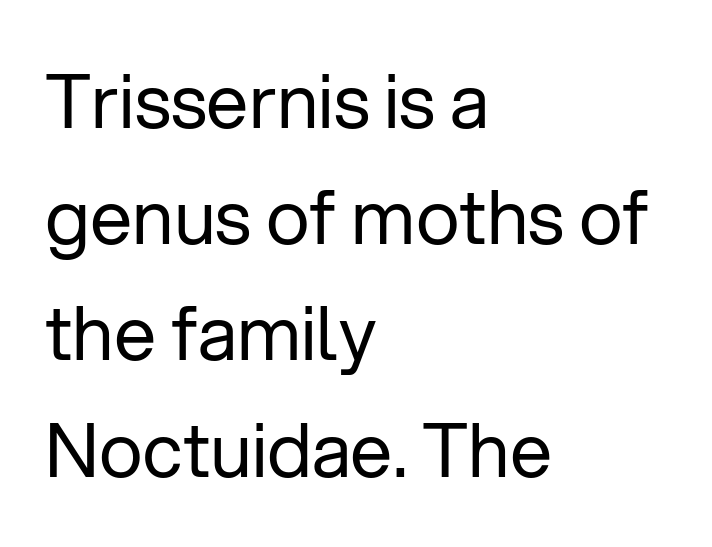
Q: Is the text bold? A: No.
Q: Is the text italic (slanted)? A: No, it is upright.
Q: Is the typeface a serif or a sans-serif typeface? A: Sans-serif.
Q: Is the text underlined? A: No.
Q: How is the paragraph aligned? A: Left-aligned.
Q: Is the spacing between letters normal or unusually wide? A: Normal.
Q: Is the spacing between lines tight, normal or loose? A: Normal.
Q: Width (condensed, normal, or wide)? A: Normal.
Q: Stroke contrast? A: Low.
Q: x-height? A: Medium.
Q: Monospaced? A: No.
